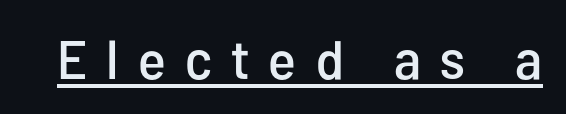
The image shows 55 px condensed sans-serif type, upright; set unusually wide letter spacing (+0.35 em), underlined; low stroke contrast and a medium x-height.
